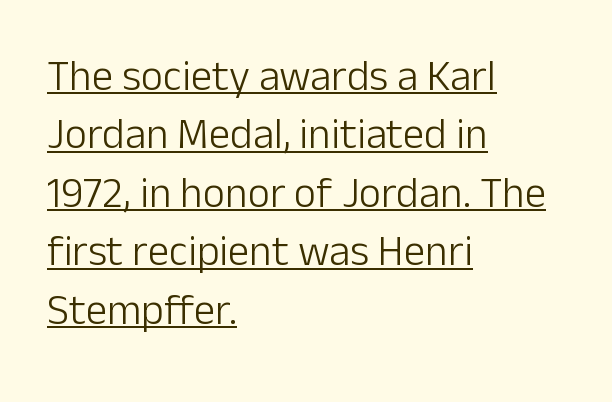
The image shows 43 px light sans-serif type, upright; set left-aligned, normal line spacing (1.36x), normal letter spacing, underlined; low stroke contrast and a medium x-height.
